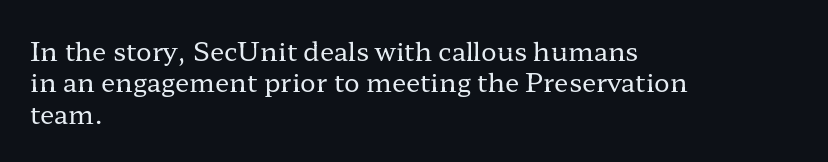
{"italic": "no", "bold": "no", "underline": "no", "align": "left", "line_spacing_ratio": 1.21, "letter_spacing": "normal", "letter_spacing_em": 0.0, "glyph_px": 26}
